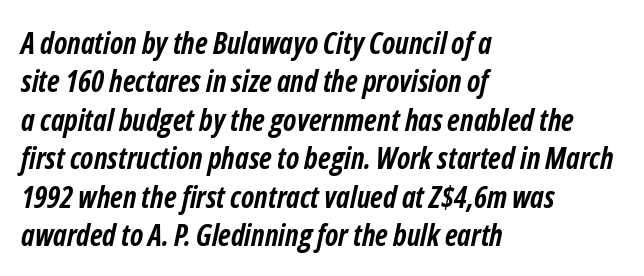
{"italic": "yes", "lean": "right", "slant_degrees": 12, "bold": "yes", "weight": "semibold", "width": "condensed", "stroke_contrast": "low", "x_height": "medium", "monospaced": "no", "underline": "no", "align": "left", "line_spacing": "normal", "line_spacing_ratio": 1.28, "letter_spacing": "normal", "letter_spacing_em": 0.0, "glyph_px": 30}
